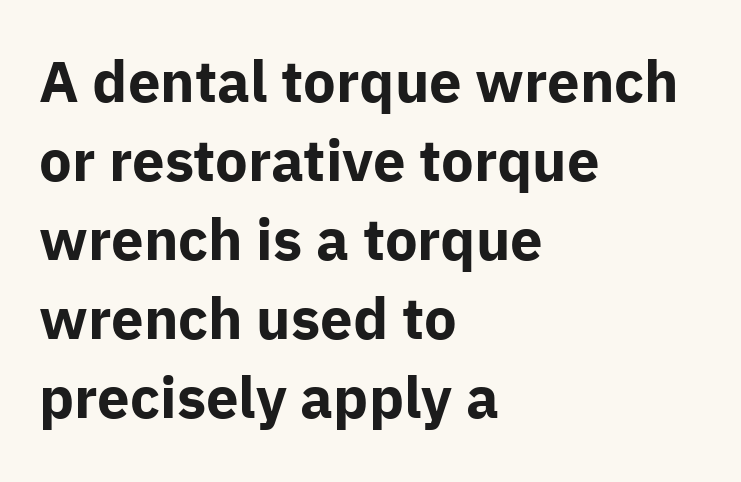
{"serif": "no", "italic": "no", "bold": "yes", "weight": "bold", "width": "normal", "stroke_contrast": "low", "x_height": "medium", "monospaced": "no", "underline": "no", "align": "left", "line_spacing": "normal", "line_spacing_ratio": 1.36, "letter_spacing": "normal", "letter_spacing_em": 0.0, "glyph_px": 58}
